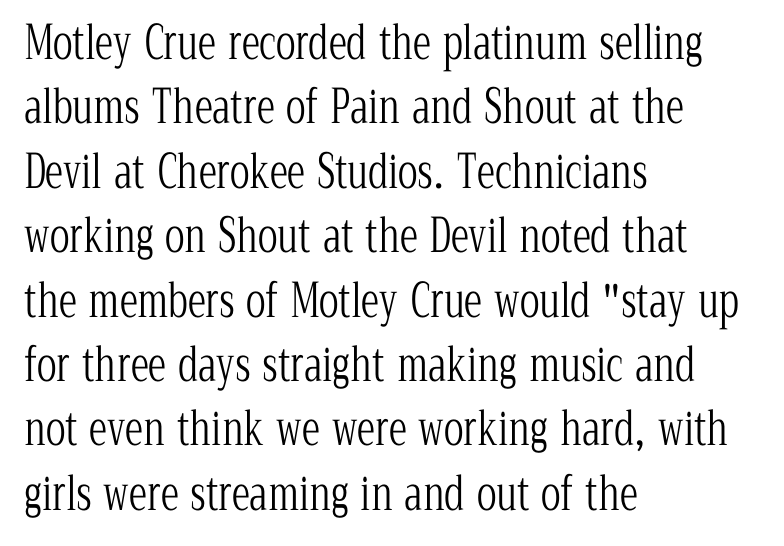
{"serif": "yes", "italic": "no", "bold": "no", "weight": "light", "width": "condensed", "stroke_contrast": "low", "x_height": "medium", "monospaced": "no", "underline": "no", "align": "left", "line_spacing": "normal", "line_spacing_ratio": 1.4, "letter_spacing": "normal", "letter_spacing_em": 0.0, "glyph_px": 46}
